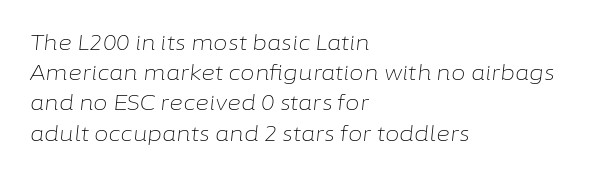
Q: Is the text bold? A: No.
Q: Is the text italic (slanted)? A: Yes, it leans right by about 6 degrees.
Q: Is the text underlined? A: No.
Q: How is the paragraph aligned? A: Left-aligned.
Q: Is the spacing between letters normal or unusually wide? A: Normal.
Q: Is the spacing between lines tight, normal or loose? A: Normal.
